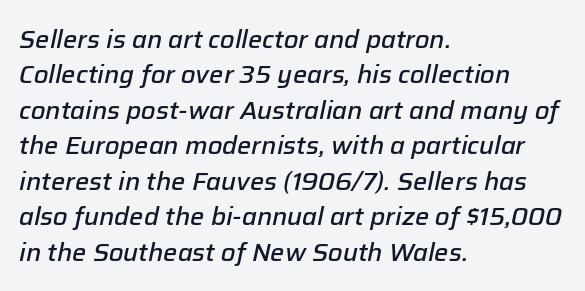
Q: Is the text bold? A: Semi-bold.
Q: Is the text italic (slanted)? A: Yes, it leans right by about 12 degrees.
Q: Is the text underlined? A: No.
Q: How is the paragraph aligned? A: Left-aligned.
Q: Is the spacing between letters normal or unusually wide? A: Normal.
Q: Is the spacing between lines tight, normal or loose? A: Normal.
